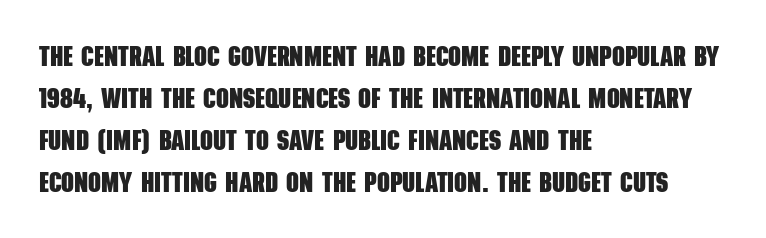
This sample has the flowing, uneven cadence of proportional lettering. The baseline area is clear. The rendering shows plain stroke endings on the letterforms — a sans-serif design. Summary of vertical rhythm: regular, with standard interline spacing. Letter spacing: default.
